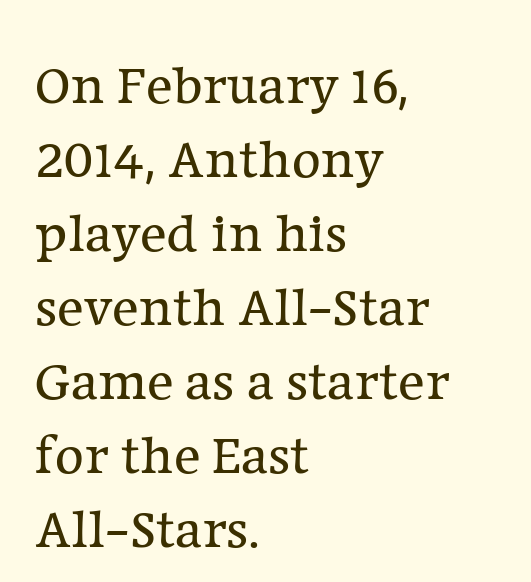
The image shows 56 px regular-weight serif type, upright; set left-aligned, normal line spacing (1.32x), normal letter spacing, not underlined; low stroke contrast and a medium x-height.
